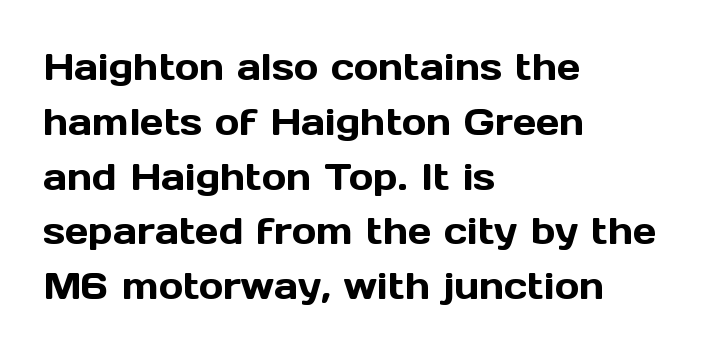
Q: Is the text italic (slanted)? A: No, it is upright.
Q: Is the typeface a serif or a sans-serif typeface? A: Sans-serif.
Q: Is the text underlined? A: No.
Q: How is the paragraph aligned? A: Left-aligned.
Q: Is the spacing between letters normal or unusually wide? A: Normal.
Q: Is the spacing between lines tight, normal or loose? A: Normal.
Q: Width (condensed, normal, or wide)? A: Normal.
Q: x-height? A: Medium.
Q: Monospaced? A: No.
